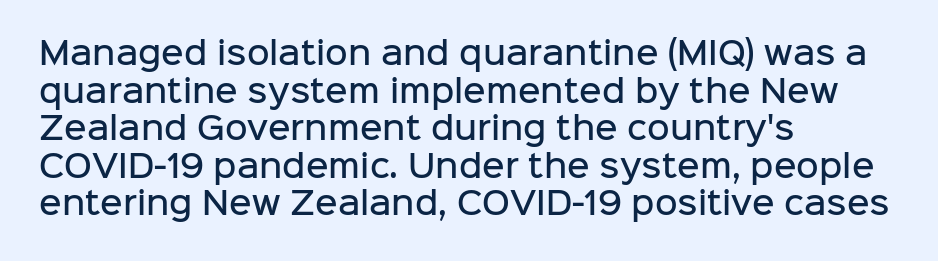
Q: Is the text bold? A: Semi-bold.
Q: Is the text italic (slanted)? A: No, it is upright.
Q: Is the typeface a serif or a sans-serif typeface? A: Sans-serif.
Q: Is the text underlined? A: No.
Q: How is the paragraph aligned? A: Left-aligned.
Q: Is the spacing between letters normal or unusually wide? A: Normal.
Q: Width (condensed, normal, or wide)? A: Normal.
Q: Stroke contrast? A: Low.
Q: x-height? A: Medium.
Q: Monospaced? A: No.
